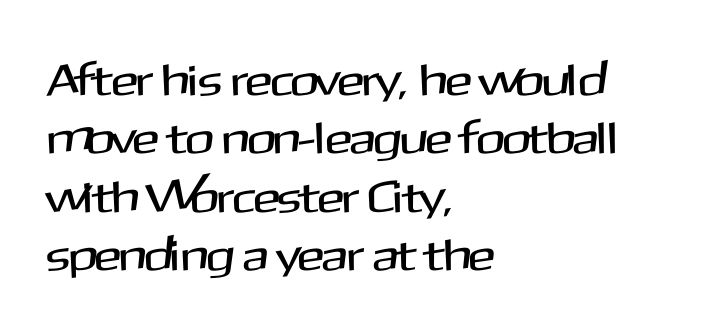
The image shows 45 px sans-serif type, upright; set left-aligned, normal line spacing (1.3x), normal letter spacing, not underlined; medium stroke contrast and a medium x-height.
